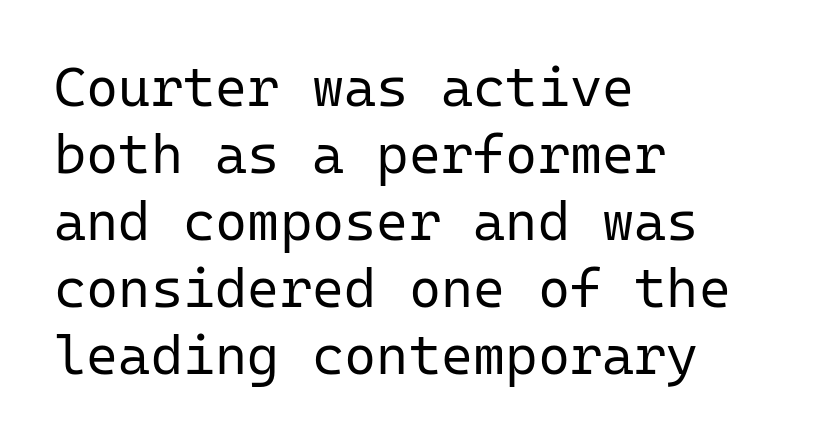
The rendering shows plain stroke endings on the letterforms — a sans-serif design. This reads as an unemphasized weight, regular at the heaviest. Inter-character spacing is left at the font's built-in metrics. Typeset ragged right — the left edge is the straight one. A clean baseline with only descenders dipping below it.
